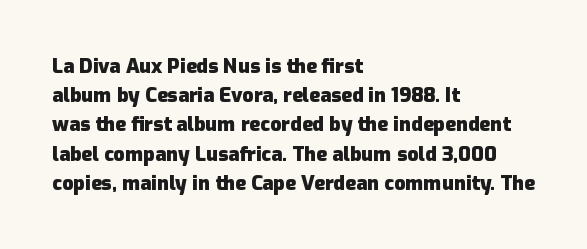
The image shows 20 px bold type, upright; set left-aligned, normal line spacing (1.46x), normal letter spacing, not underlined.
